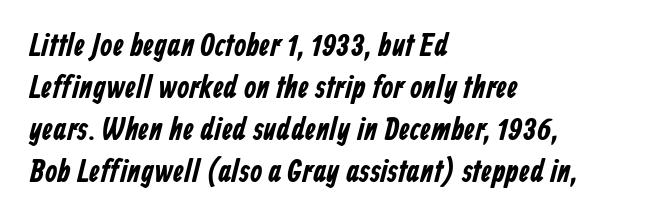
{"serif": "no", "width": "condensed", "stroke_contrast": "low", "x_height": "medium", "monospaced": "no", "underline": "no", "align": "left", "line_spacing": "normal", "line_spacing_ratio": 1.36, "letter_spacing": "normal", "letter_spacing_em": 0.0, "glyph_px": 31}
